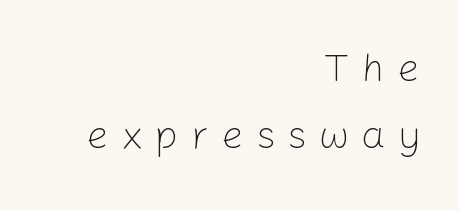
Q: Is the text bold? A: No.
Q: Is the text italic (slanted)? A: No, it is upright.
Q: Is the typeface a serif or a sans-serif typeface? A: Sans-serif.
Q: Is the text underlined? A: No.
Q: How is the paragraph aligned? A: Right-aligned.
Q: Is the spacing between letters normal or unusually wide? A: Unusually wide.
Q: Width (condensed, normal, or wide)? A: Normal.
Q: Stroke contrast? A: Low.
Q: x-height? A: Medium.
Q: Monospaced? A: No.
